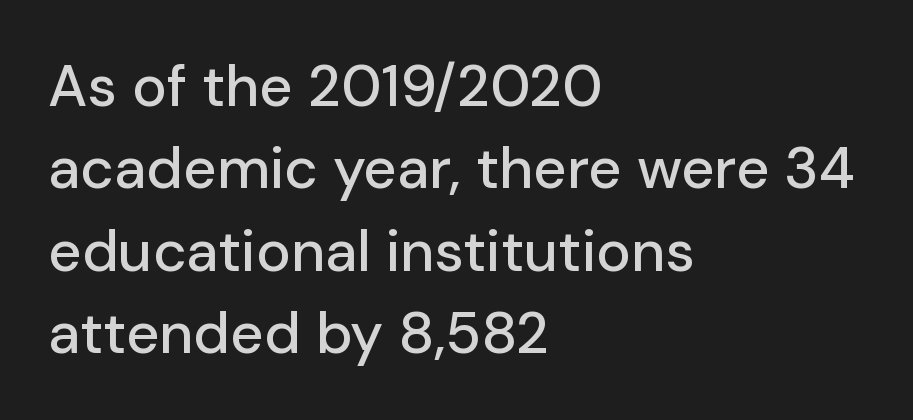
The typeface chosen for these lines omits serifs. You could not count columns in this text — the font is proportionally spaced. Lines of text with bare space underneath. The horizontal fit of the characters is conventional and even. Ascenders rise straight up at ninety degrees. Regular leading.
